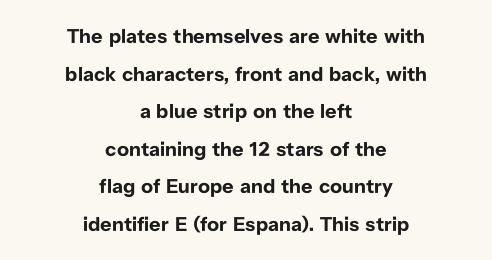
Underlining? Definitely not there. The line texture is even and compact thanks to regular tracking. Characters remain perfectly vertical along every line. Set as a true bold cut, around the 700 mark.
